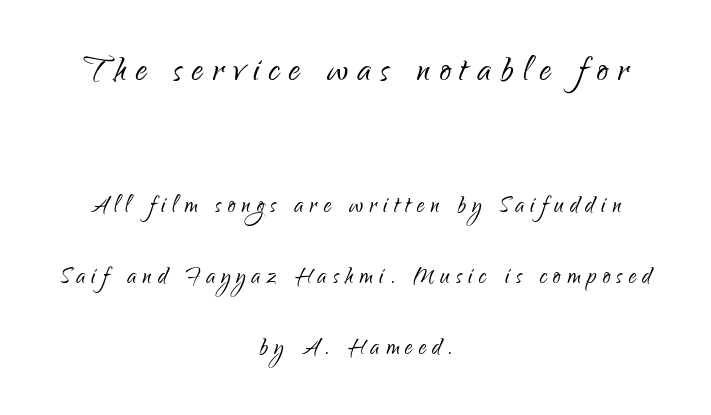
Leading: increased. Scale decreases going downward across the two blocks. Look at the tracking — it's clearly loosened, letters drifting apart. The typeface has the unassuming heft of standard copy or less. Decoration check: the copy has no underline.
